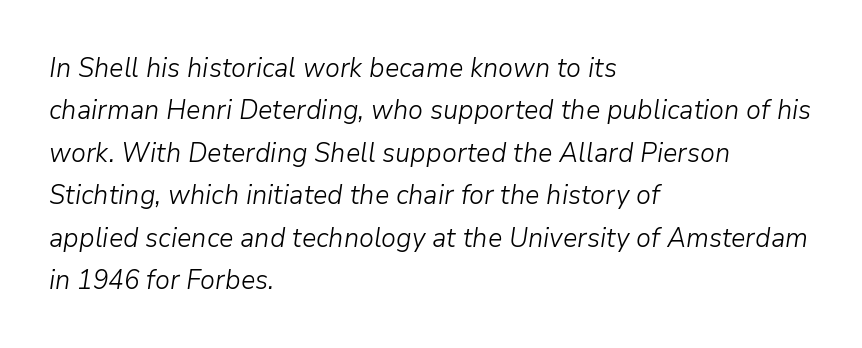
Regular leading. These glyphs show unthickened strokes, regular width or finer. Every character sits at an angle, as italics do. Each word holds together tightly as a unit, with standard inter-letter gaps.
